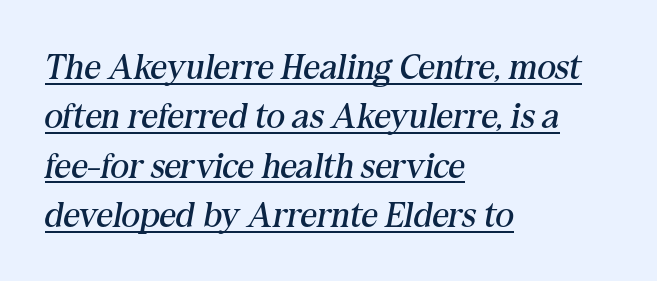
{"serif": "yes", "italic": "yes", "lean": "right", "slant_degrees": 10, "bold": "no", "weight": "regular", "width": "normal", "stroke_contrast": "medium", "x_height": "medium", "monospaced": "no", "underline": "yes", "align": "left", "line_spacing": "normal", "line_spacing_ratio": 1.37, "letter_spacing": "normal", "letter_spacing_em": 0.0, "glyph_px": 36}
